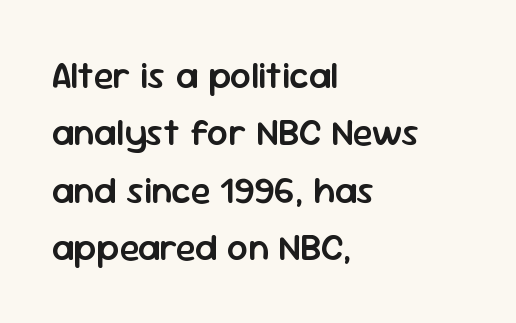
Q: Is the text bold? A: Semi-bold.
Q: Is the text italic (slanted)? A: No, it is upright.
Q: Is the typeface a serif or a sans-serif typeface? A: Sans-serif.
Q: Is the text underlined? A: No.
Q: How is the paragraph aligned? A: Left-aligned.
Q: Is the spacing between letters normal or unusually wide? A: Normal.
Q: Is the spacing between lines tight, normal or loose? A: Normal.
Q: Width (condensed, normal, or wide)? A: Normal.
Q: Stroke contrast? A: Low.
Q: x-height? A: Medium.
Q: Monospaced? A: No.
